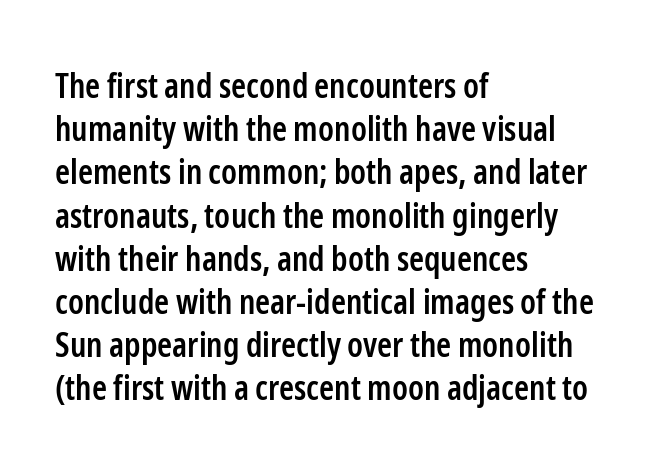
The foot of each line stays bare and open. These lines carry some extra weight — a demibold, not a full bold. This sample uses an upright cut, with every glyph sitting square on the baseline. Each new line begins a customary step beneath the previous one.
